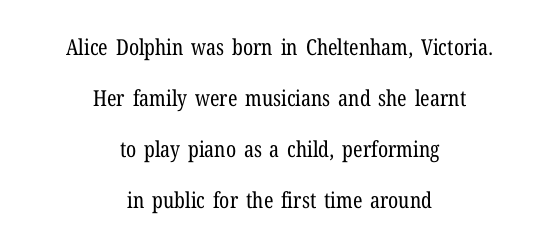
{"italic": "no", "bold": "no", "underline": "no", "align": "center", "line_spacing": "loose", "line_spacing_ratio": 2.32, "letter_spacing": "normal", "letter_spacing_em": 0.0, "glyph_px": 22}
